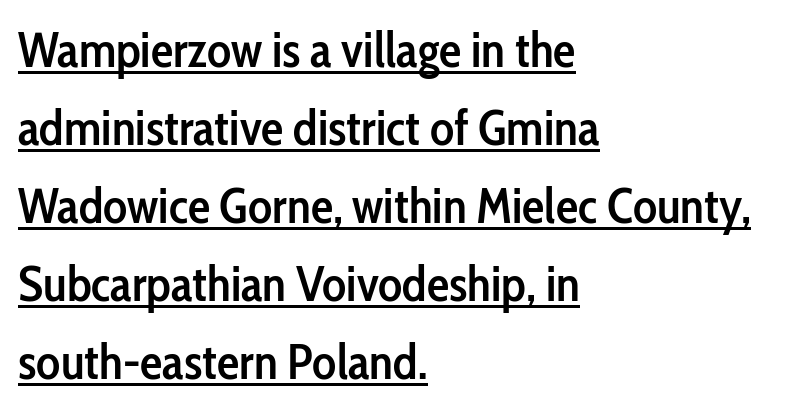
{"serif": "no", "italic": "no", "bold": "semi", "weight": "semibold", "width": "condensed", "stroke_contrast": "low", "x_height": "medium", "monospaced": "no", "underline": "yes", "align": "left", "line_spacing": "normal", "line_spacing_ratio": 1.56, "letter_spacing": "normal", "letter_spacing_em": 0.0, "glyph_px": 50}
